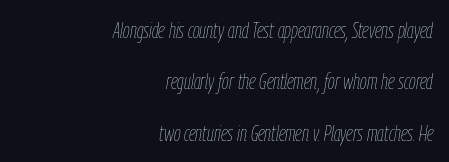
Students, observe: this is what heavily led, spacious text looks like. No chunkiness to these letters — they're not bold. Quick note: italic. Glance below the letters and you will spot only blank space.
